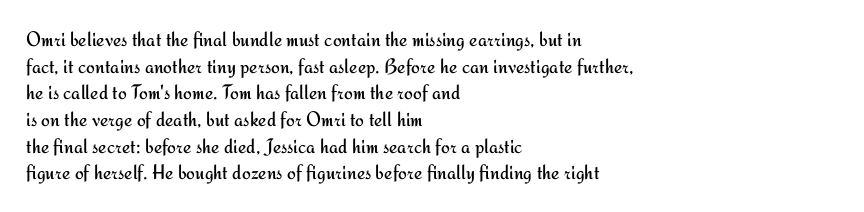
Summary of weight: not heavy and not bold. The vertical gap from one line to the next is medium. The type is set solid horizontally, with unmodified tracking. No italicization has been applied; the sample stays upright. The paragraph shown leans on its left margin. The gap between lines stays unmarked.
